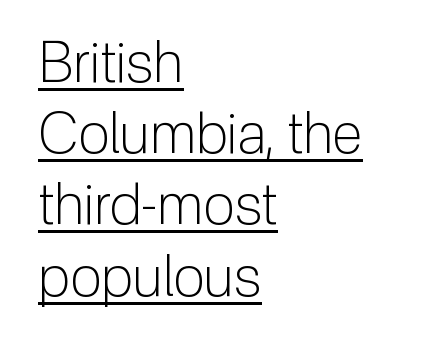
Q: Is the text bold? A: No.
Q: Is the text italic (slanted)? A: No, it is upright.
Q: Is the typeface a serif or a sans-serif typeface? A: Sans-serif.
Q: Is the text underlined? A: Yes.
Q: How is the paragraph aligned? A: Left-aligned.
Q: Is the spacing between letters normal or unusually wide? A: Normal.
Q: Is the spacing between lines tight, normal or loose? A: Normal.
Q: Width (condensed, normal, or wide)? A: Normal.
Q: Stroke contrast? A: Low.
Q: x-height? A: Medium.
Q: Monospaced? A: No.
